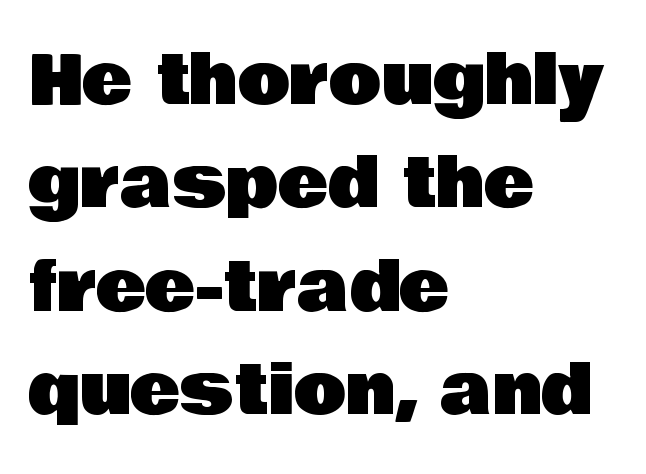
{"serif": "no", "italic": "no", "width": "normal", "stroke_contrast": "low", "x_height": "large", "monospaced": "no", "underline": "no", "align": "left", "line_spacing": "normal", "line_spacing_ratio": 1.52, "letter_spacing": "normal", "letter_spacing_em": 0.0, "glyph_px": 68}
